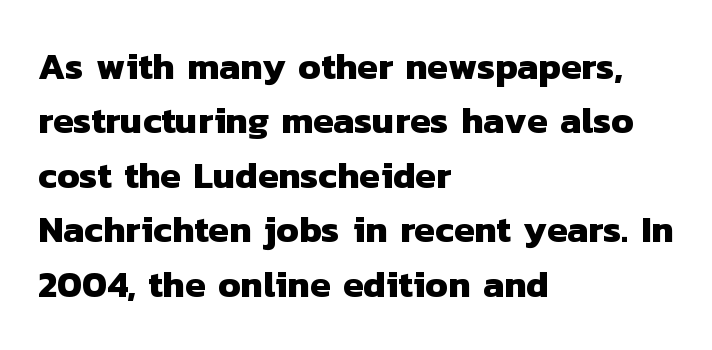
Q: Is the text bold? A: Yes.
Q: Is the typeface a serif or a sans-serif typeface? A: Sans-serif.
Q: Is the text underlined? A: No.
Q: How is the paragraph aligned? A: Left-aligned.
Q: Is the spacing between letters normal or unusually wide? A: Normal.
Q: Is the spacing between lines tight, normal or loose? A: Normal.
Q: Width (condensed, normal, or wide)? A: Normal.
Q: Stroke contrast? A: Low.
Q: x-height? A: Medium.
Q: Monospaced? A: No.
